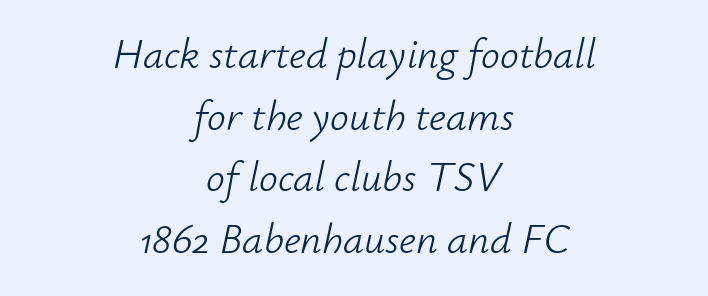
Q: Is the text bold? A: No.
Q: Is the text italic (slanted)? A: Yes, it leans right by about 12 degrees.
Q: Is the text underlined? A: No.
Q: How is the paragraph aligned? A: Centered.
Q: Is the spacing between letters normal or unusually wide? A: Normal.
Q: Is the spacing between lines tight, normal or loose? A: Normal.
Q: Width (condensed, normal, or wide)? A: Normal.
Q: Stroke contrast? A: Low.
Q: x-height? A: Small.
Q: Monospaced? A: No.
